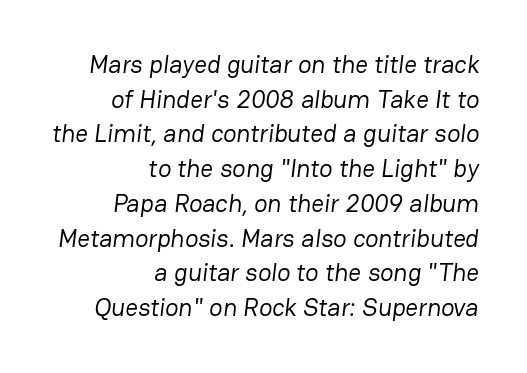
The image shows 25 px text type; set right-aligned, normal line spacing (1.39x), normal letter spacing, not underlined.
